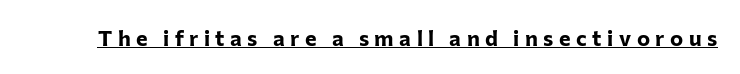
Is there any slant? The stems are plumb. These words are printed bold, with thick strokes throughout. In terms of letterspacing, this is a distinctly airy, spread setting. Decoration check: the copy is underlined.
